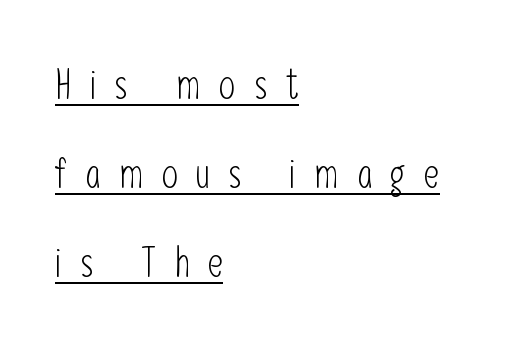
Q: Is the text bold? A: No.
Q: Is the text italic (slanted)? A: No, it is upright.
Q: Is the typeface a serif or a sans-serif typeface? A: Sans-serif.
Q: Is the text underlined? A: Yes.
Q: How is the paragraph aligned? A: Left-aligned.
Q: Is the spacing between letters normal or unusually wide? A: Unusually wide.
Q: Is the spacing between lines tight, normal or loose? A: Loose.
Q: Width (condensed, normal, or wide)? A: Condensed.
Q: Stroke contrast? A: Low.
Q: x-height? A: Medium.
Q: Monospaced? A: No.
